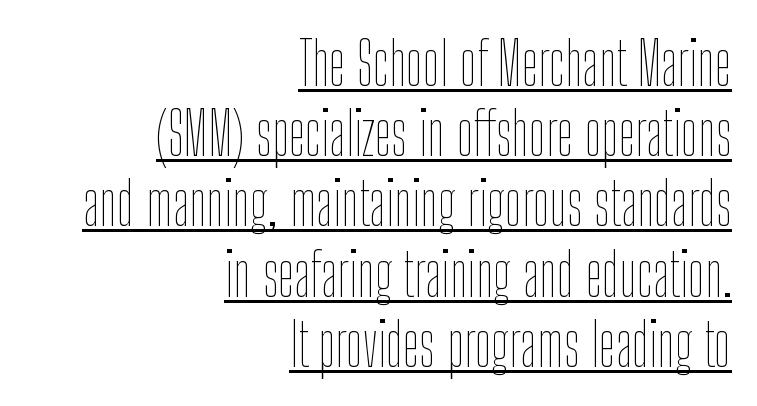
Q: Is the text bold? A: No.
Q: Is the text italic (slanted)? A: No, it is upright.
Q: Is the text underlined? A: Yes.
Q: How is the paragraph aligned? A: Right-aligned.
Q: Is the spacing between letters normal or unusually wide? A: Normal.
Q: Width (condensed, normal, or wide)? A: Condensed.
Q: Stroke contrast? A: Low.
Q: x-height? A: Medium.
Q: Monospaced? A: No.
